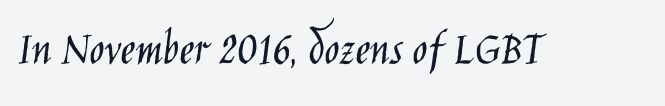
The image shows 50 px light, condensed sans-serif type; set normal letter spacing, not underlined; low stroke contrast and a large x-height.
